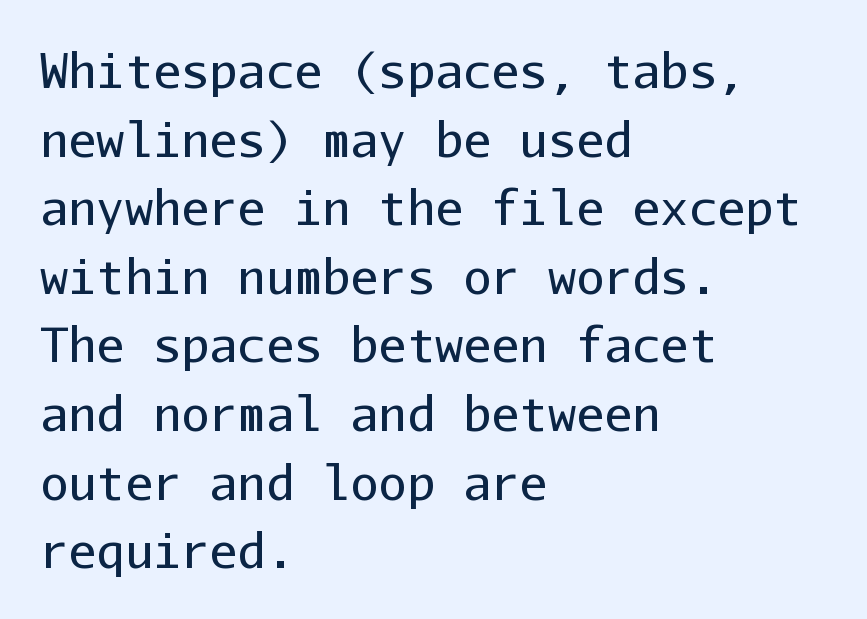
{"serif": "no", "italic": "no", "bold": "no", "weight": "regular", "width": "normal", "stroke_contrast": "low", "x_height": "medium", "monospaced": "yes", "underline": "no", "align": "left", "line_spacing": "normal", "line_spacing_ratio": 1.46, "letter_spacing": "normal", "letter_spacing_em": 0.0, "glyph_px": 47}
